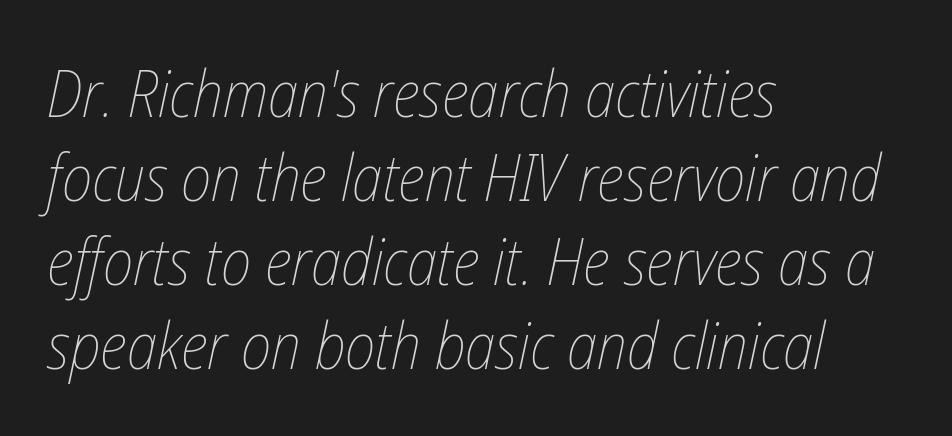
The image shows 65 px thin, condensed type, italic (leaning right); set left-aligned, normal line spacing (1.29x), normal letter spacing, not underlined; low stroke contrast and a medium x-height.
